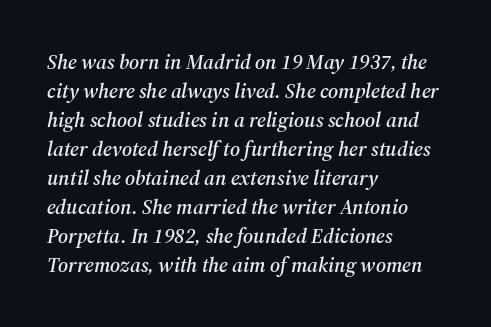
{"italic": "yes", "lean": "right", "slant_degrees": 12, "underline": "no", "align": "left", "line_spacing": "normal", "line_spacing_ratio": 1.38, "letter_spacing": "normal", "letter_spacing_em": 0.0, "glyph_px": 21}
